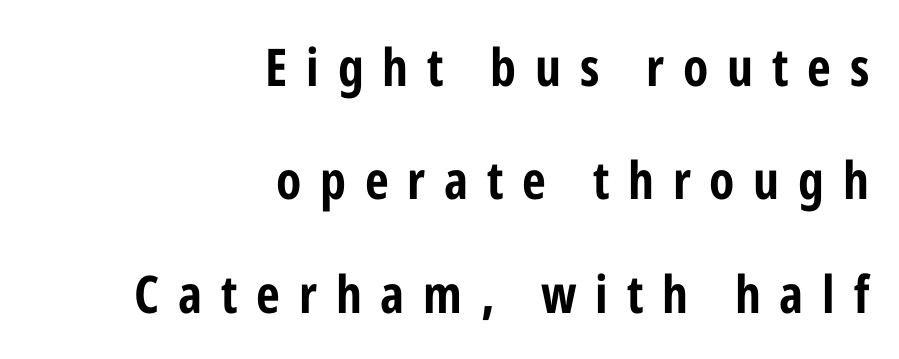
The image shows 52 px bold, condensed sans-serif type, upright; set right-aligned, loose line spacing (2.18x), unusually wide letter spacing (+0.36 em), not underlined; low stroke contrast and a medium x-height.
